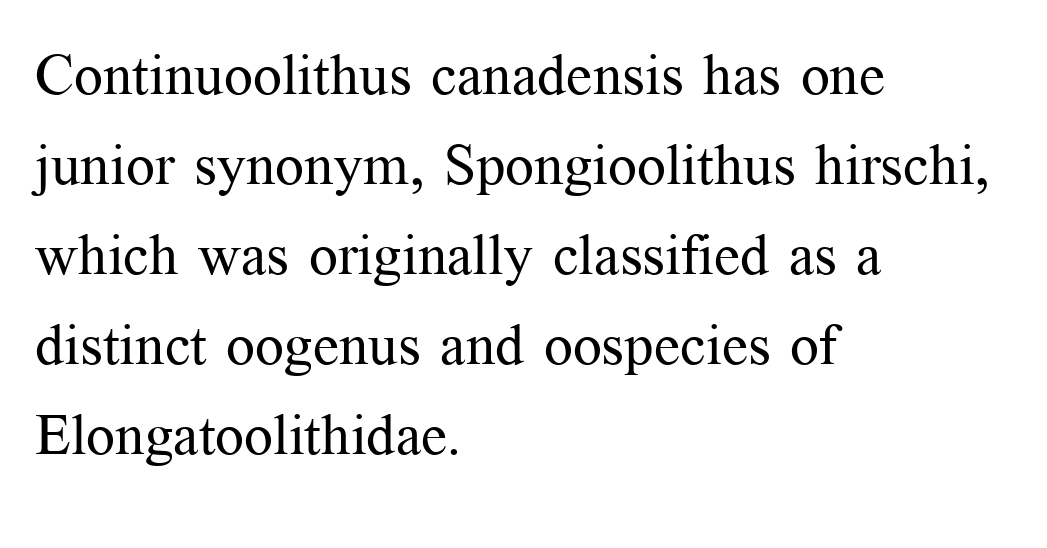
Q: Is the text bold? A: No.
Q: Is the text italic (slanted)? A: No, it is upright.
Q: Is the typeface a serif or a sans-serif typeface? A: Serif.
Q: Is the text underlined? A: No.
Q: How is the paragraph aligned? A: Left-aligned.
Q: Is the spacing between letters normal or unusually wide? A: Normal.
Q: Is the spacing between lines tight, normal or loose? A: Normal.
Q: Width (condensed, normal, or wide)? A: Normal.
Q: Stroke contrast? A: Medium.
Q: x-height? A: Medium.
Q: Monospaced? A: No.
